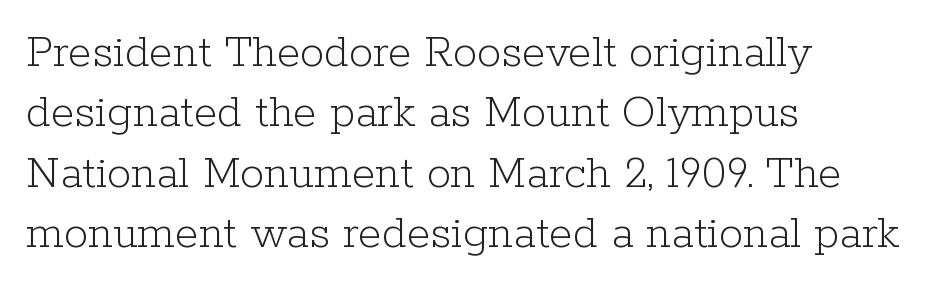
Q: Is the text bold? A: No.
Q: Is the text italic (slanted)? A: No, it is upright.
Q: Is the typeface a serif or a sans-serif typeface? A: Serif.
Q: Is the text underlined? A: No.
Q: How is the paragraph aligned? A: Left-aligned.
Q: Is the spacing between letters normal or unusually wide? A: Normal.
Q: Is the spacing between lines tight, normal or loose? A: Normal.
Q: Width (condensed, normal, or wide)? A: Normal.
Q: Stroke contrast? A: Low.
Q: x-height? A: Medium.
Q: Monospaced? A: No.
